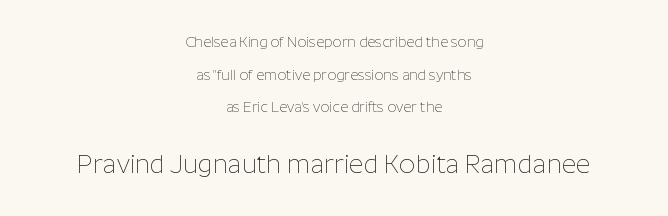
{"italic": "no", "bold": "no", "underline": "no", "align": "center", "line_spacing": "loose", "line_spacing_ratio": 2.33, "letter_spacing": "normal", "letter_spacing_em": 0.0, "larger_block": "second", "size_ratio": 1.79, "glyph_px": 25}
